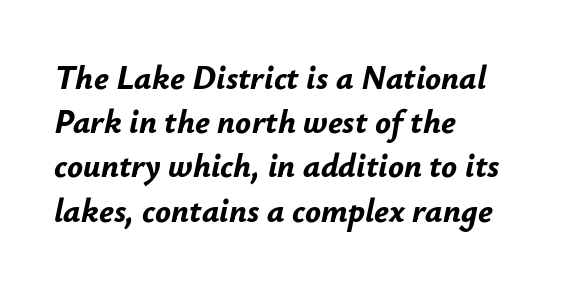
Rendered with sloped, italic letterforms. Its strokes are broad and dark, the hallmark of bold type. Quick note: underline off. Each letter keeps its own natural width here, so spacing adapts to shape.
